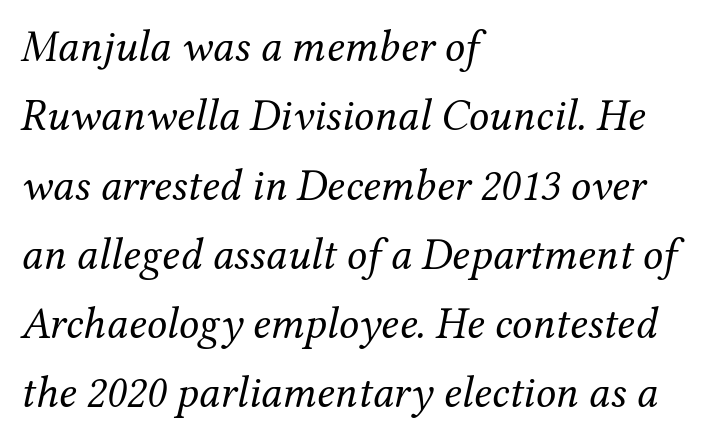
{"serif": "yes", "italic": "yes", "lean": "right", "slant_degrees": 12, "bold": "no", "weight": "regular", "width": "normal", "stroke_contrast": "medium", "x_height": "medium", "monospaced": "no", "underline": "no", "align": "left", "line_spacing": "normal", "line_spacing_ratio": 1.54, "letter_spacing": "normal", "letter_spacing_em": 0.0, "glyph_px": 45}
